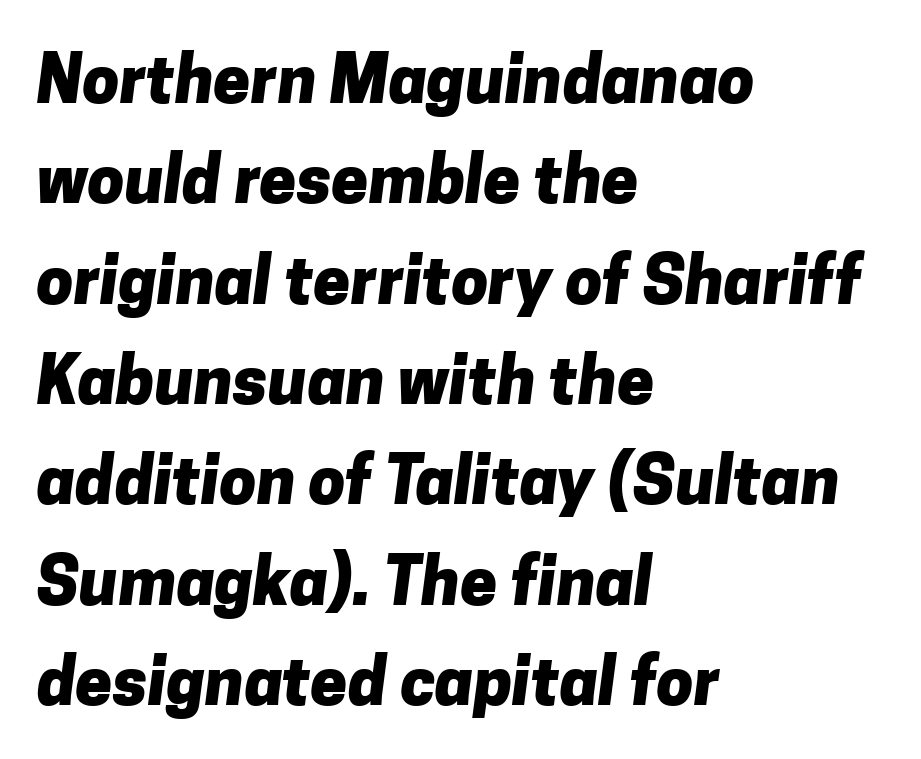
{"serif": "no", "bold": "yes", "weight": "heavy", "width": "normal", "stroke_contrast": "low", "x_height": "medium", "monospaced": "no", "underline": "no", "align": "left", "line_spacing": "normal", "line_spacing_ratio": 1.52, "letter_spacing": "normal", "letter_spacing_em": 0.0, "glyph_px": 66}
